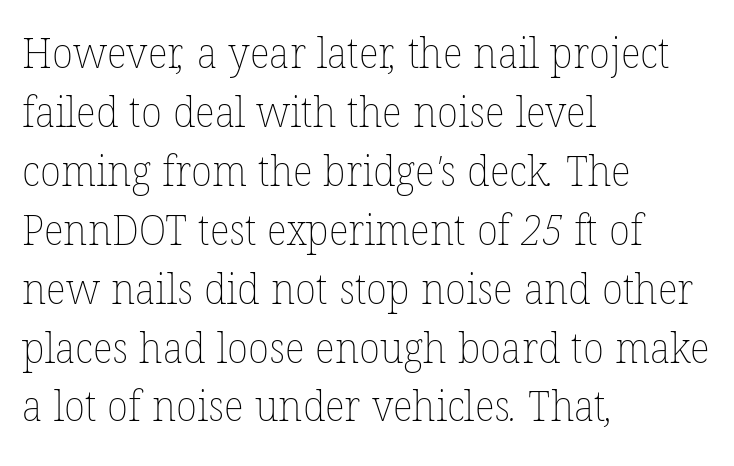
The image shows 43 px thin type; set left-aligned, normal line spacing (1.37x), normal letter spacing, not underlined; low stroke contrast and a medium x-height.
